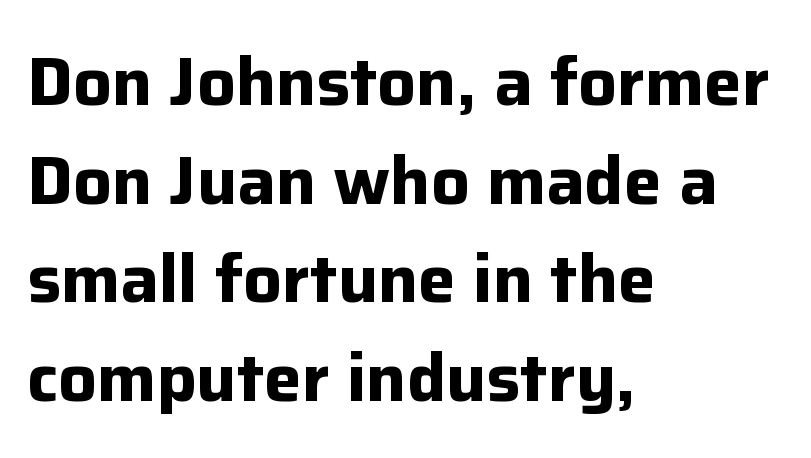
Q: Is the text bold? A: Yes.
Q: Is the text italic (slanted)? A: No, it is upright.
Q: Is the typeface a serif or a sans-serif typeface? A: Sans-serif.
Q: Is the text underlined? A: No.
Q: How is the paragraph aligned? A: Left-aligned.
Q: Is the spacing between letters normal or unusually wide? A: Normal.
Q: Is the spacing between lines tight, normal or loose? A: Normal.
Q: Width (condensed, normal, or wide)? A: Normal.
Q: Stroke contrast? A: Low.
Q: x-height? A: Medium.
Q: Monospaced? A: No.
